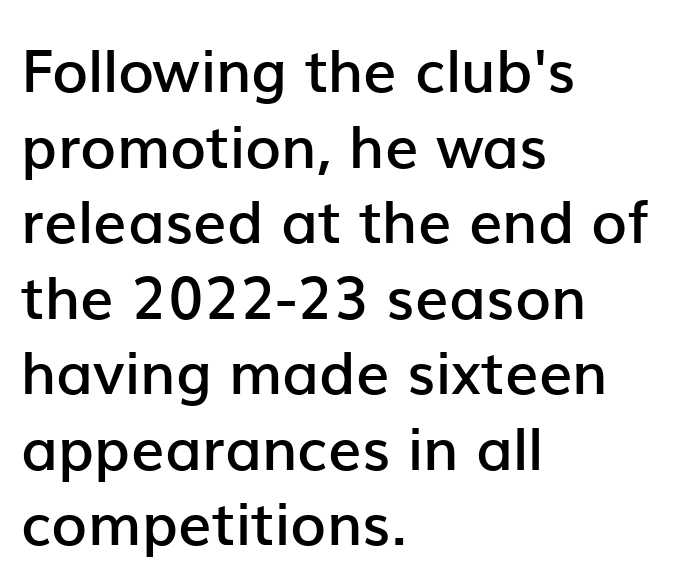
{"serif": "no", "italic": "no", "bold": "semi", "weight": "semibold", "width": "normal", "stroke_contrast": "low", "x_height": "medium", "monospaced": "no", "underline": "no", "align": "left", "line_spacing": "normal", "line_spacing_ratio": 1.28, "letter_spacing": "normal", "letter_spacing_em": 0.0, "glyph_px": 59}
